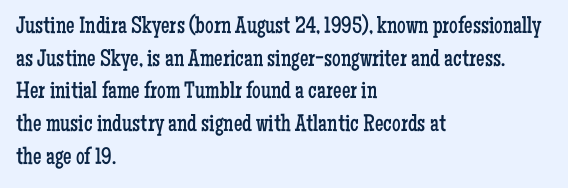
Q: Is the text bold? A: No.
Q: Is the text italic (slanted)? A: No, it is upright.
Q: Is the text underlined? A: No.
Q: How is the paragraph aligned? A: Left-aligned.
Q: Is the spacing between letters normal or unusually wide? A: Normal.
Q: Is the spacing between lines tight, normal or loose? A: Normal.
